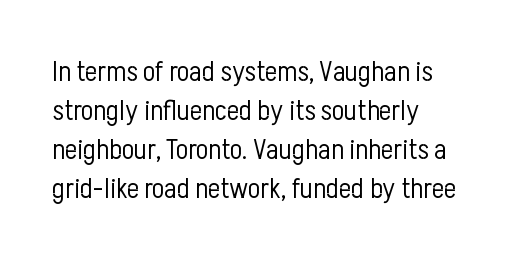
{"serif": "no", "italic": "no", "bold": "no", "weight": "light", "width": "condensed", "stroke_contrast": "low", "x_height": "medium", "monospaced": "no", "underline": "no", "align": "left", "line_spacing": "normal", "line_spacing_ratio": 1.35, "letter_spacing": "normal", "letter_spacing_em": 0.0, "glyph_px": 29}
